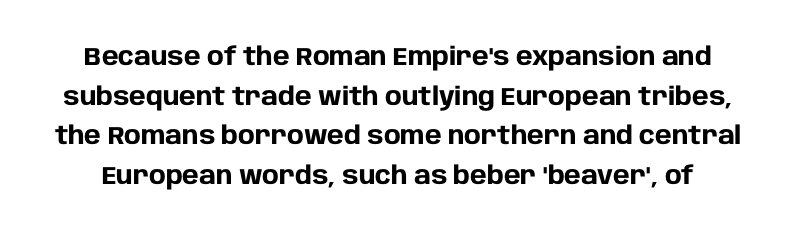
{"italic": "no", "bold": "yes", "underline": "no", "line_spacing": "normal", "line_spacing_ratio": 1.59, "letter_spacing": "normal", "letter_spacing_em": 0.0, "glyph_px": 25}
